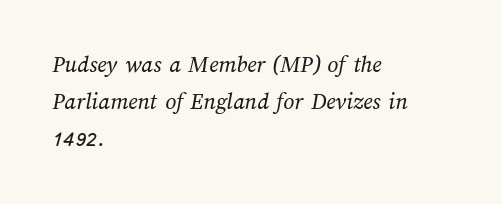
Beneath every word, the page is bare. The leading is moderate, giving the passage an even texture. This sample uses plain, unmodified letter spacing. Vertical stems look standard width or narrower in stroke. This sample is left-justified, so line endings fall wherever the words run out.
